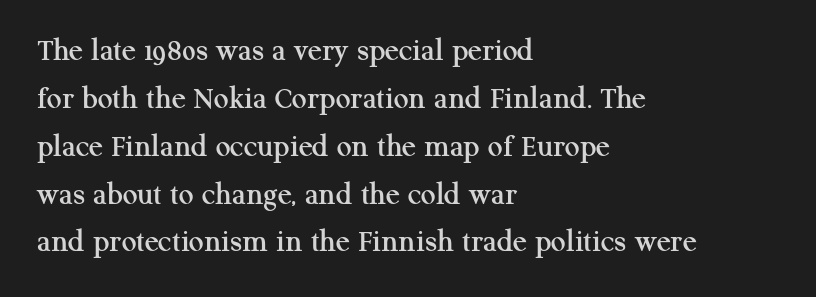
{"serif": "yes", "italic": "no", "width": "normal", "stroke_contrast": "medium", "x_height": "medium", "monospaced": "no", "underline": "no", "align": "left", "line_spacing": "normal", "line_spacing_ratio": 1.45, "letter_spacing": "normal", "letter_spacing_em": 0.0, "glyph_px": 33}
